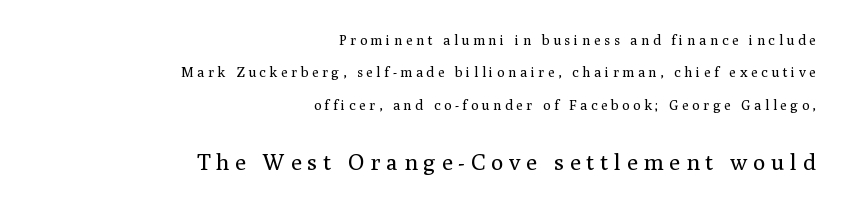
Q: Is the text bold? A: No.
Q: Is the text italic (slanted)? A: No, it is upright.
Q: Is the text underlined? A: No.
Q: How is the paragraph aligned? A: Right-aligned.
Q: Is the spacing between letters normal or unusually wide? A: Unusually wide.
Q: Is the spacing between lines tight, normal or loose? A: Loose.
Q: Which block of text is set in a larger size, the first (top) or the second (bottom)? A: The second (bottom) one.
